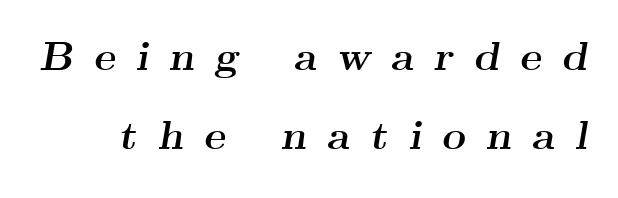
{"serif": "yes", "italic": "yes", "lean": "right", "slant_degrees": 9, "bold": "yes", "weight": "semibold", "width": "wide", "stroke_contrast": "medium", "x_height": "small", "monospaced": "no", "underline": "no", "line_spacing": "loose", "line_spacing_ratio": 1.93, "letter_spacing": "wide", "letter_spacing_em": 0.49, "glyph_px": 41}
